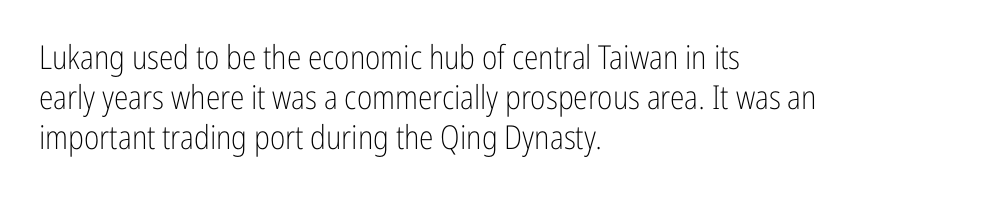
Grotesque or geometric, the face here clearly has no serifs. One-word summary of the alignment: left. The letters stand straight up with perfectly vertical stems. A typesetter would call this proportional, since set widths differ per character. The passage shown is not underscored anywhere.
